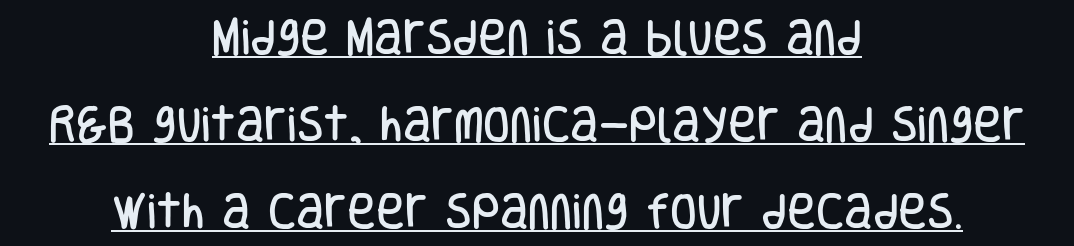
{"serif": "no", "italic": "no", "width": "condensed", "stroke_contrast": "low", "x_height": "large", "monospaced": "no", "underline": "yes", "align": "center", "line_spacing": "loose", "line_spacing_ratio": 2.23, "letter_spacing": "normal", "letter_spacing_em": 0.0, "glyph_px": 39}
